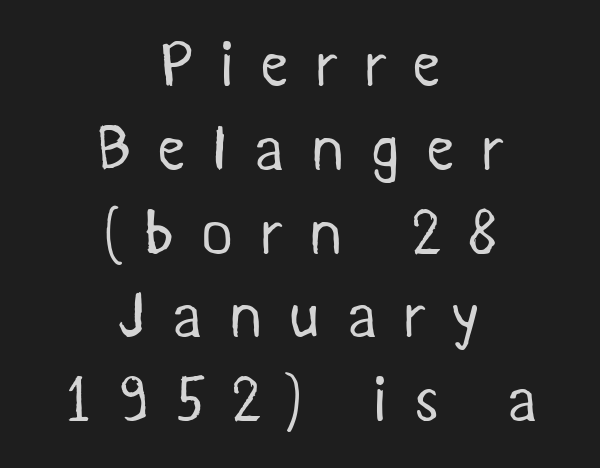
These lines have a slow, spaced-out rhythm from letter to letter. The specimen omits any rule beneath the text block's lines. These lines stack symmetrically, like a column narrowing and widening about its center. This sample has the flowing, uneven cadence of proportional lettering. The passage shown stacks its lines at a standard gap.
